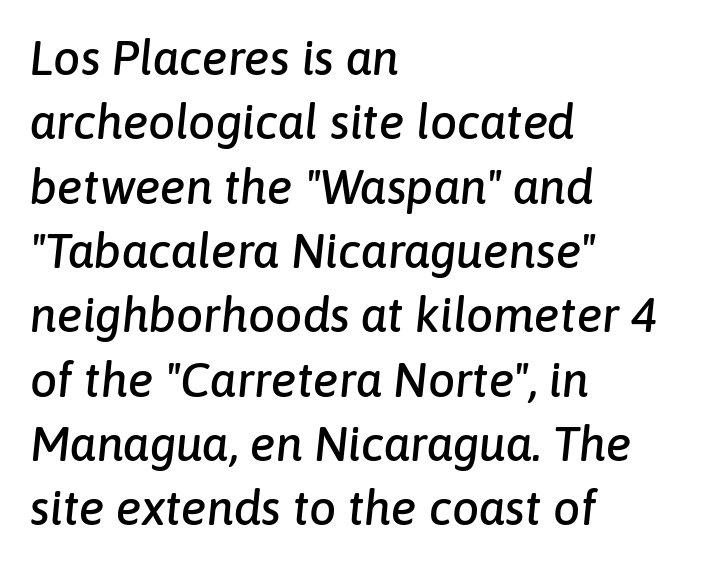
Q: Is the text italic (slanted)? A: Yes, it leans right by about 6 degrees.
Q: Is the text underlined? A: No.
Q: How is the paragraph aligned? A: Left-aligned.
Q: Is the spacing between letters normal or unusually wide? A: Normal.
Q: Is the spacing between lines tight, normal or loose? A: Normal.
Q: Width (condensed, normal, or wide)? A: Normal.
Q: Stroke contrast? A: Low.
Q: x-height? A: Medium.
Q: Monospaced? A: No.
